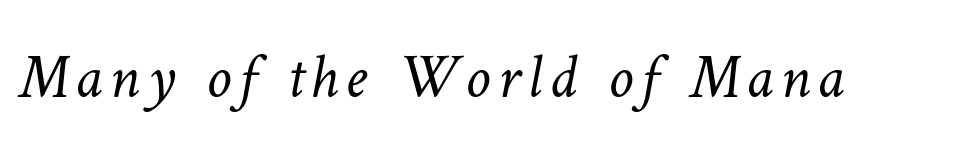
Q: Is the text bold? A: No.
Q: Is the text underlined? A: No.
Q: Width (condensed, normal, or wide)? A: Normal.
Q: Stroke contrast? A: Low.
Q: x-height? A: Medium.
Q: Monospaced? A: No.
